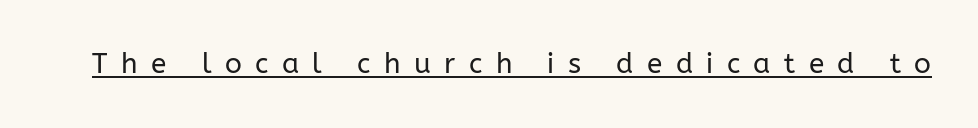
Q: Is the text bold? A: No.
Q: Is the text italic (slanted)? A: No, it is upright.
Q: Is the typeface a serif or a sans-serif typeface? A: Sans-serif.
Q: Is the text underlined? A: Yes.
Q: Is the spacing between letters normal or unusually wide? A: Unusually wide.
Q: Width (condensed, normal, or wide)? A: Normal.
Q: Stroke contrast? A: Low.
Q: x-height? A: Medium.
Q: Monospaced? A: No.
